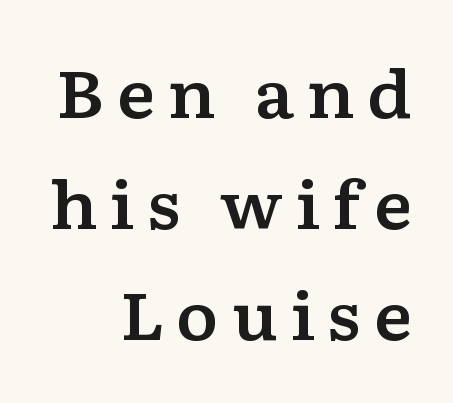
{"serif": "yes", "italic": "no", "width": "wide", "stroke_contrast": "low", "x_height": "medium", "monospaced": "no", "underline": "no", "align": "right", "line_spacing_ratio": 1.71, "glyph_px": 65}
